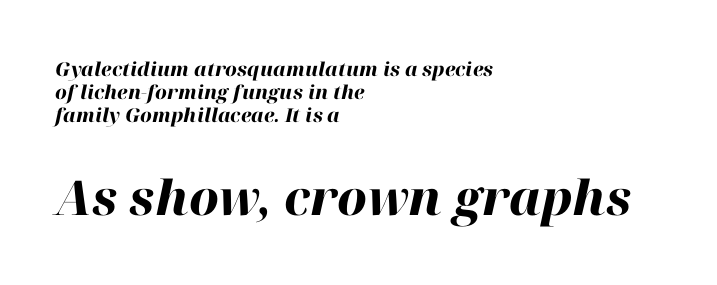
Q: Is the text bold? A: Yes.
Q: Is the text italic (slanted)? A: Yes, it leans right by about 12 degrees.
Q: Is the text underlined? A: No.
Q: How is the paragraph aligned? A: Left-aligned.
Q: Is the spacing between letters normal or unusually wide? A: Normal.
Q: Which block of text is set in a larger size, the first (top) or the second (bottom)? A: The second (bottom) one.
Q: Width (condensed, normal, or wide)? A: Normal.
Q: Stroke contrast? A: High.
Q: x-height? A: Medium.
Q: Monospaced? A: No.
